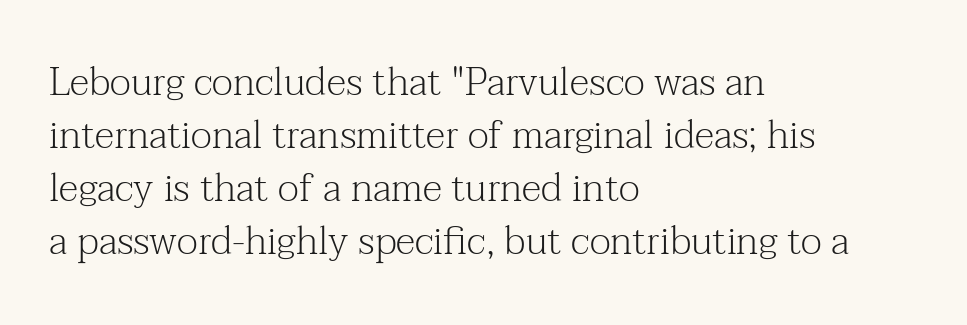
If you drew a line through each stem, it would be perfectly vertical. Quick note: underline off. These lines keep a tight, regular rhythm from letter to letter. The rendering anchors every line to the left-hand side. Honestly, the row spacing looks completely unremarkable. These lines are rendered in a variable-pitch font.
